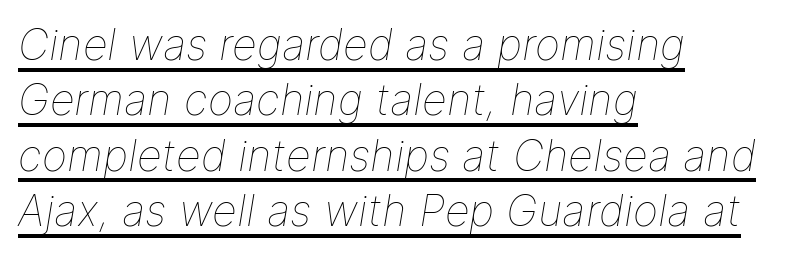
Words appear dense and cohesive because spacing is normal. The rendering uses the underline text-decoration. The vertical gap from one line to the next is medium. This is not heavy type; no bold has been used.
